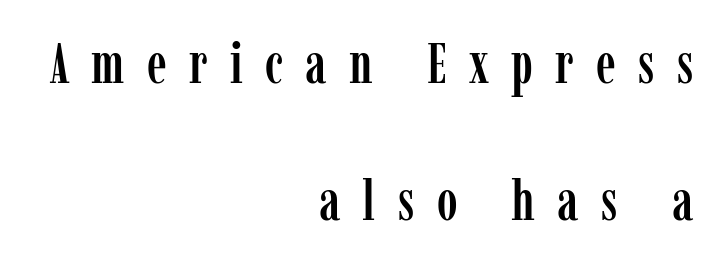
{"serif": "yes", "italic": "no", "width": "condensed", "stroke_contrast": "low", "x_height": "medium", "monospaced": "no", "underline": "no", "align": "right", "line_spacing": "loose", "line_spacing_ratio": 2.44, "letter_spacing": "wide", "letter_spacing_em": 0.4, "glyph_px": 56}
